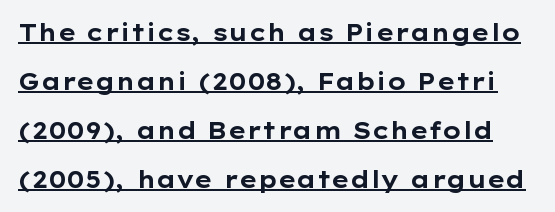
The tracking reads as untouched default to a designer's eye. Is there much room between lines? Yes — plenty of vertical air separates them. The sample has been set heavy, in full bold. Somebody hit Ctrl+U on this one — the words are underlined. The letters stand straight up with perfectly vertical stems.
